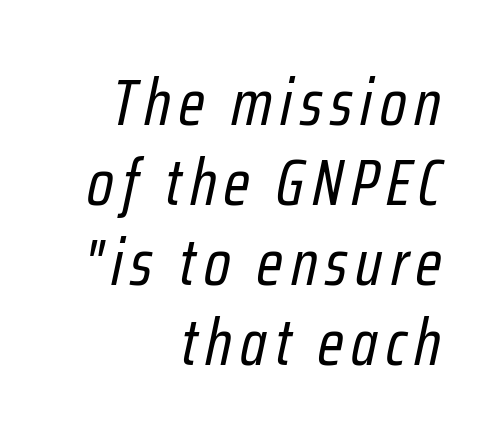
The image shows 65 px regular-weight, condensed type, italic (leaning right); set right-aligned, line spacing 1.23x, not underlined; low stroke contrast and a medium x-height.
